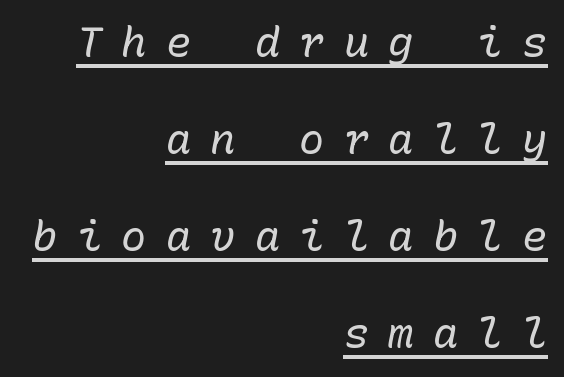
{"italic": "yes", "lean": "right", "slant_degrees": 10, "bold": "no", "weight": "regular", "width": "normal", "stroke_contrast": "low", "x_height": "medium", "monospaced": "yes", "underline": "yes", "align": "right", "line_spacing": "loose", "line_spacing_ratio": 2.31, "letter_spacing": "wide", "letter_spacing_em": 0.46, "glyph_px": 42}
